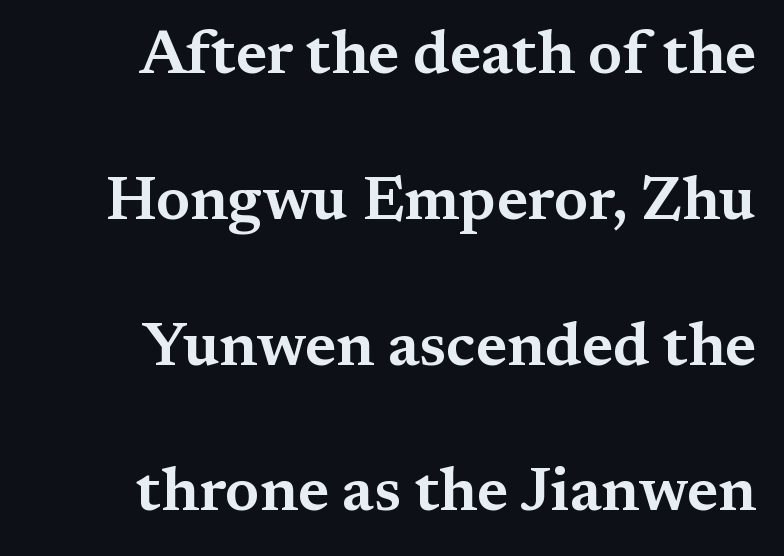
The image shows 61 px wide serif type, upright; set right-aligned, loose line spacing (2.39x), normal letter spacing, not underlined; medium stroke contrast and a medium x-height.
